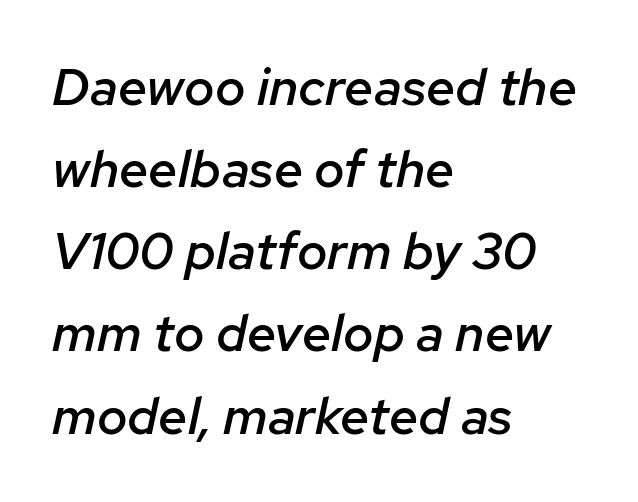
The image shows 52 px semibold type, italic (leaning right); set left-aligned, normal line spacing (1.58x), normal letter spacing, not underlined; low stroke contrast and a medium x-height.
